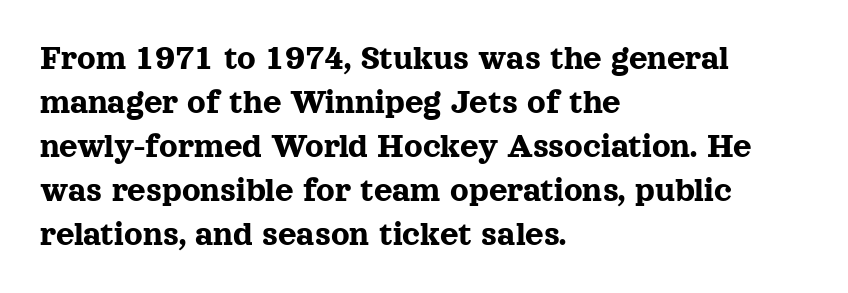
Characters follow at the spacing the type designer built in. This sample has the flowing, uneven cadence of proportional lettering. No italicization has been applied; the sample stays upright. Descenders hang freely into open space. The paragraph has a hard left edge and a soft right edge.
